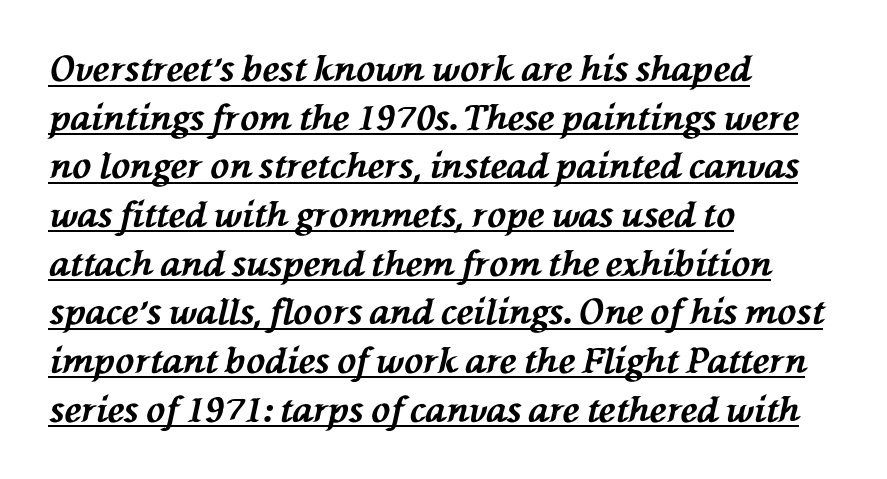
Q: Is the text bold? A: Yes.
Q: Is the text italic (slanted)? A: Yes, it leans left by about 76 degrees.
Q: Is the text underlined? A: Yes.
Q: How is the paragraph aligned? A: Left-aligned.
Q: Is the spacing between letters normal or unusually wide? A: Normal.
Q: Is the spacing between lines tight, normal or loose? A: Normal.
Q: Width (condensed, normal, or wide)? A: Normal.
Q: Stroke contrast? A: Medium.
Q: x-height? A: Medium.
Q: Monospaced? A: No.
